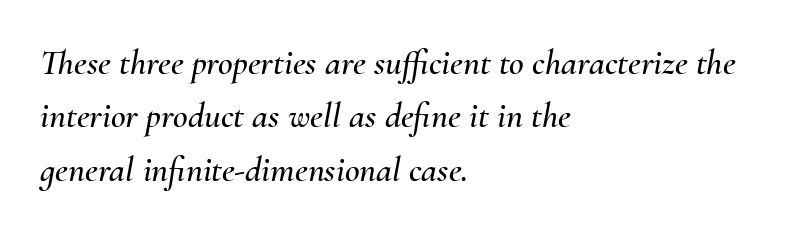
Q: Is the text italic (slanted)? A: Yes, it leans right by about 10 degrees.
Q: Is the text underlined? A: No.
Q: How is the paragraph aligned? A: Left-aligned.
Q: Is the spacing between letters normal or unusually wide? A: Normal.
Q: Is the spacing between lines tight, normal or loose? A: Normal.
Q: Width (condensed, normal, or wide)? A: Normal.
Q: Stroke contrast? A: Medium.
Q: x-height? A: Small.
Q: Monospaced? A: No.
